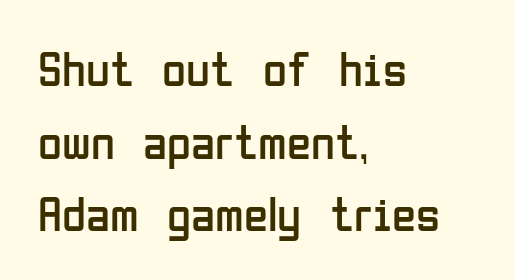
I'd call this a sans setting — the letters go barefoot. Each letter keeps its own natural width here, so spacing adapts to shape. The letters sit at their default tracking, neither squeezed nor spread. The axis of the letterforms is exactly vertical. Visually the block forms a straight wall on the left and a jagged coastline on the right.
